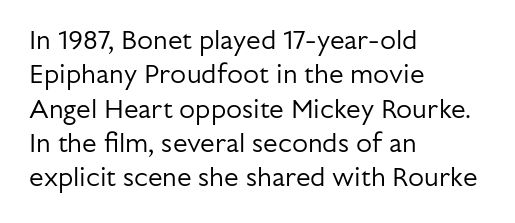
Q: Is the text bold? A: No.
Q: Is the text italic (slanted)? A: No, it is upright.
Q: Is the text underlined? A: No.
Q: How is the paragraph aligned? A: Left-aligned.
Q: Is the spacing between letters normal or unusually wide? A: Normal.
Q: Is the spacing between lines tight, normal or loose? A: Normal.
